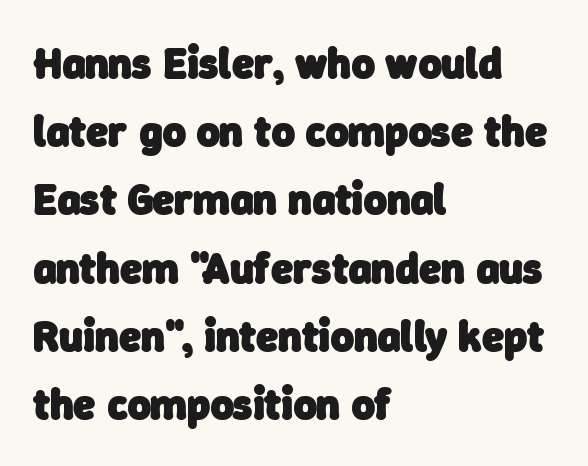
The image shows 44 px heavy sans-serif type; set left-aligned, normal line spacing (1.55x), normal letter spacing, not underlined; low stroke contrast and a medium x-height.
